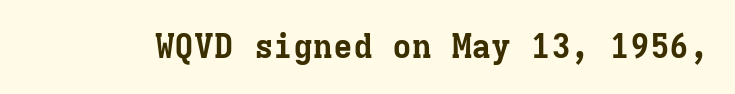
{"serif": "yes", "italic": "no", "bold": "yes", "weight": "bold", "width": "normal", "stroke_contrast": "low", "x_height": "medium", "monospaced": "yes", "underline": "no", "letter_spacing": "normal", "letter_spacing_em": 0.0, "glyph_px": 33}
